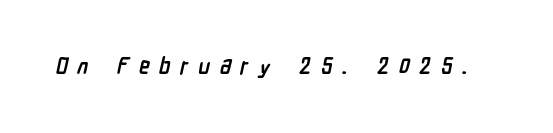
Set as a true bold cut, around the 700 mark. The zone under the glyphs is completely vacant. The tracking reads as deliberately expanded to a designer's eye.
